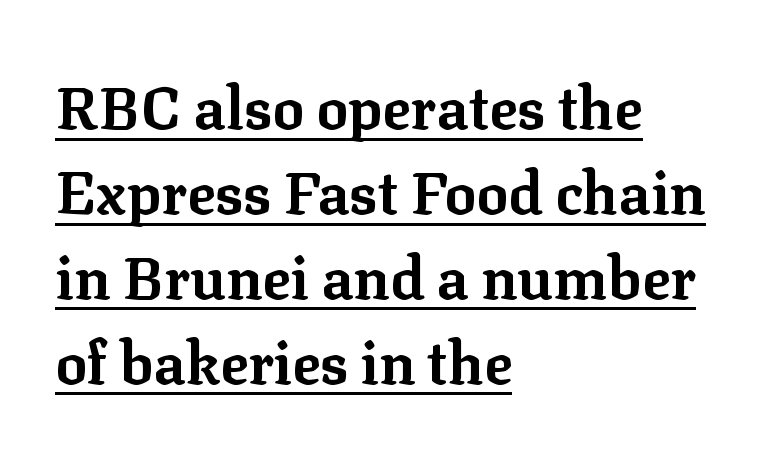
Which margin do the lines hug? The left one — the right edge is uneven. This sample uses plain, unmodified letter spacing. The rendering uses natural spacing where letterforms have individual widths. The letters are bold, with thick, heavy strokes.
